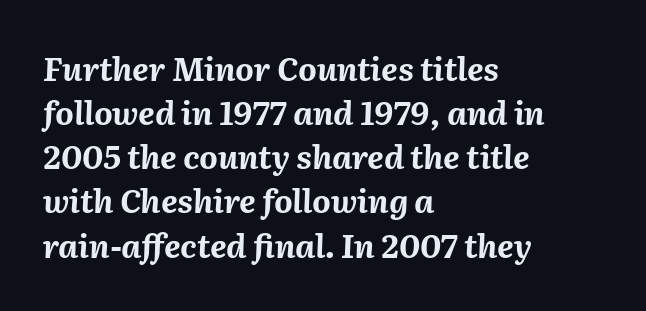
The image shows 32 px bold type, italic (leaning right); set left-aligned, normal line spacing (1.38x), normal letter spacing, not underlined; medium stroke contrast and a medium x-height.
